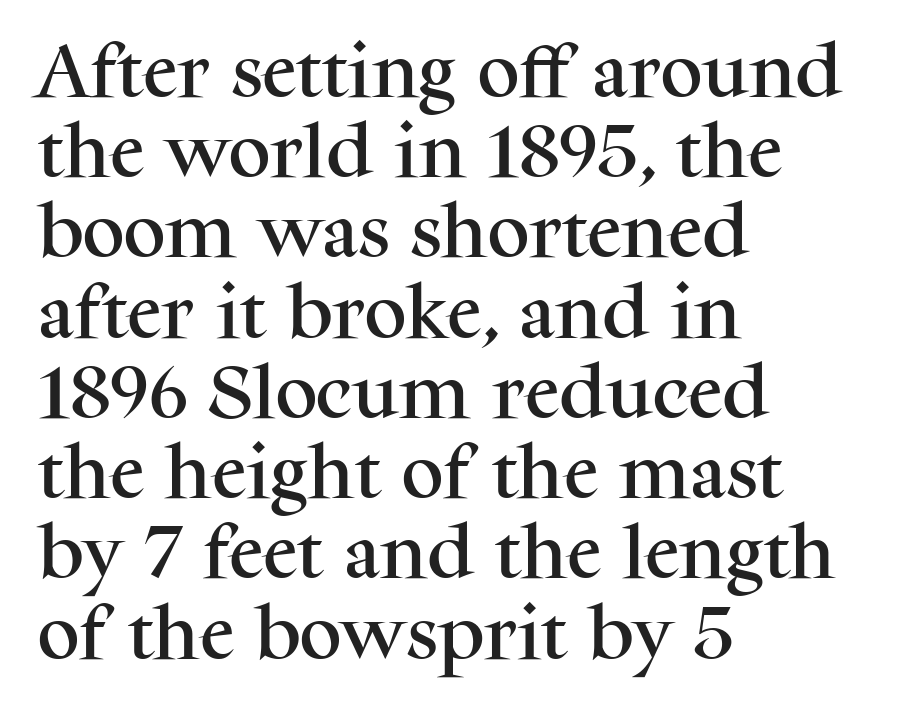
Observe the serifs anchoring each vertical stroke in this sample. Horizontal alignment here is leftward, the default for most running prose. Does the leading feel generous? No, just average. This rendering features lettering with no underline. Posture: straight, roman, zero tilt.
